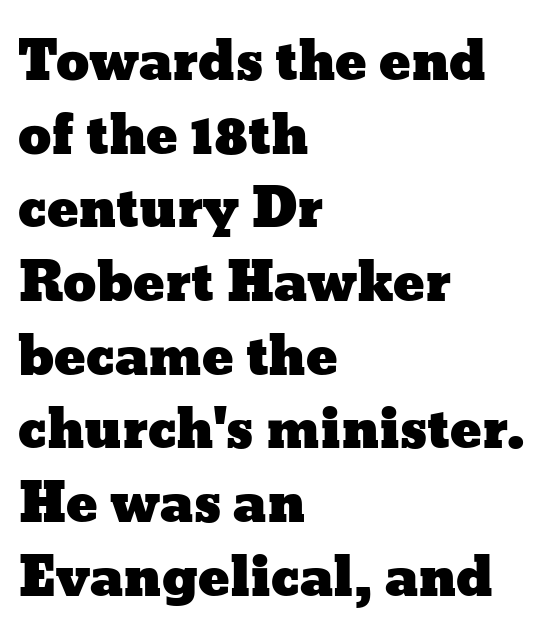
The image shows 53 px wide type, upright; set left-aligned, normal line spacing (1.39x), normal letter spacing, not underlined; low stroke contrast and a medium x-height.
